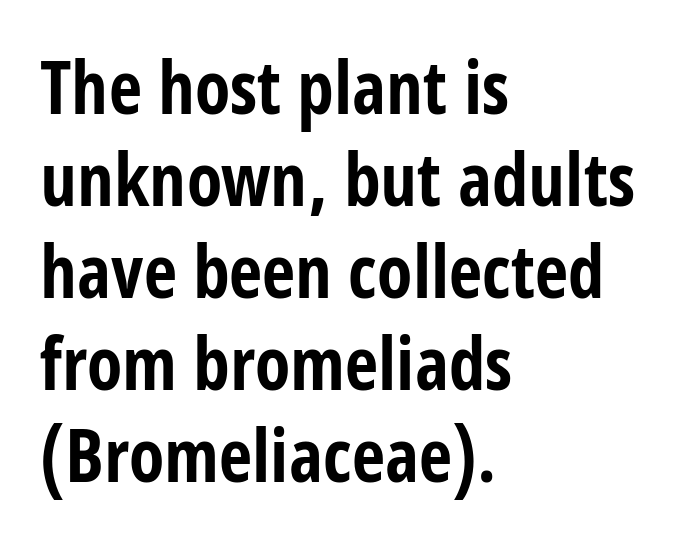
The image shows 73 px bold, condensed sans-serif type, upright; set left-aligned, normal line spacing (1.26x), normal letter spacing, not underlined; low stroke contrast and a large x-height.
